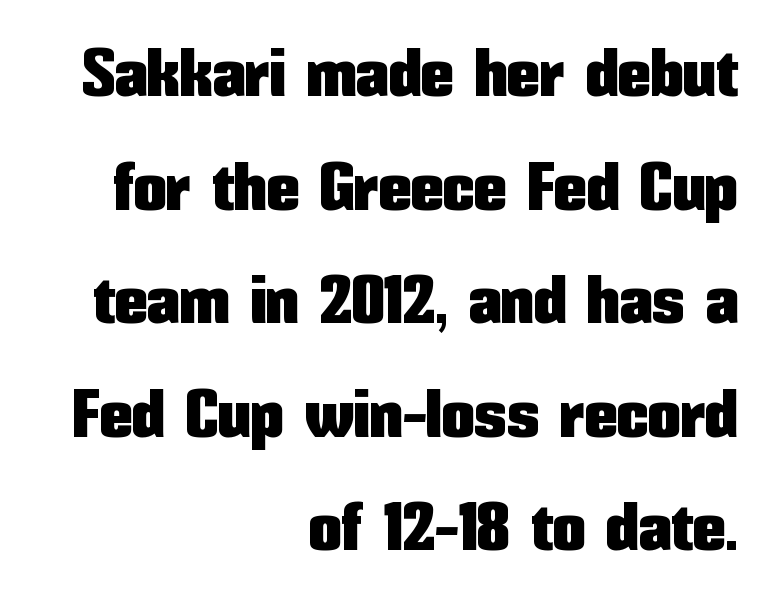
Do the characters align in a grid? No, the font is proportional. Descenders are the only things crossing below the line. Is the letter spacing exaggerated? No — it looks like the ordinary default. Posture: straight, roman, zero tilt. Leftover space on each line is placed entirely before the opening word.
